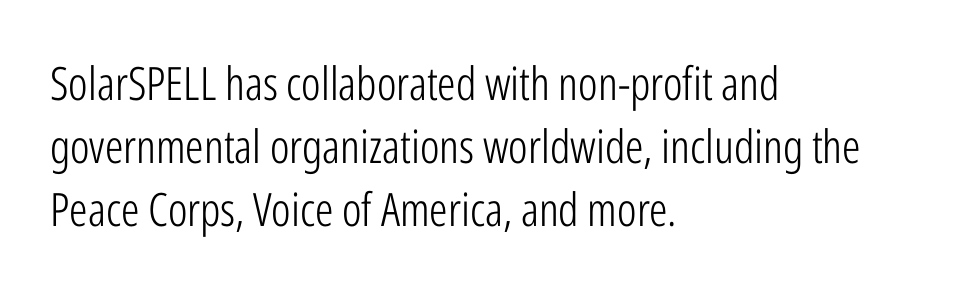
The image shows 46 px light, condensed sans-serif type, upright; set left-aligned, normal line spacing (1.37x), normal letter spacing, not underlined; low stroke contrast and a medium x-height.
